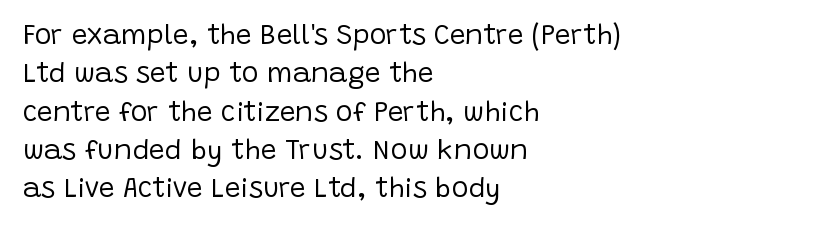
Q: Is the text bold? A: No.
Q: Is the text italic (slanted)? A: No, it is upright.
Q: Is the typeface a serif or a sans-serif typeface? A: Sans-serif.
Q: Is the text underlined? A: No.
Q: How is the paragraph aligned? A: Left-aligned.
Q: Is the spacing between letters normal or unusually wide? A: Normal.
Q: Is the spacing between lines tight, normal or loose? A: Normal.
Q: Width (condensed, normal, or wide)? A: Normal.
Q: Stroke contrast? A: Low.
Q: x-height? A: Large.
Q: Monospaced? A: No.
